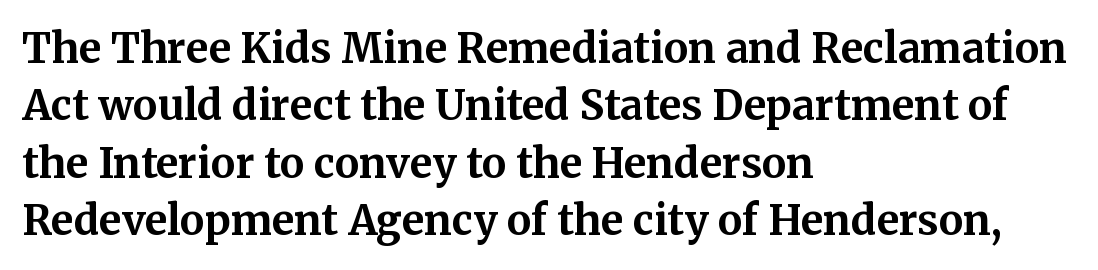
Q: Is the text bold? A: Yes.
Q: Is the text italic (slanted)? A: No, it is upright.
Q: Is the typeface a serif or a sans-serif typeface? A: Serif.
Q: Is the text underlined? A: No.
Q: How is the paragraph aligned? A: Left-aligned.
Q: Is the spacing between letters normal or unusually wide? A: Normal.
Q: Is the spacing between lines tight, normal or loose? A: Normal.
Q: Width (condensed, normal, or wide)? A: Normal.
Q: Stroke contrast? A: Medium.
Q: x-height? A: Medium.
Q: Monospaced? A: No.
